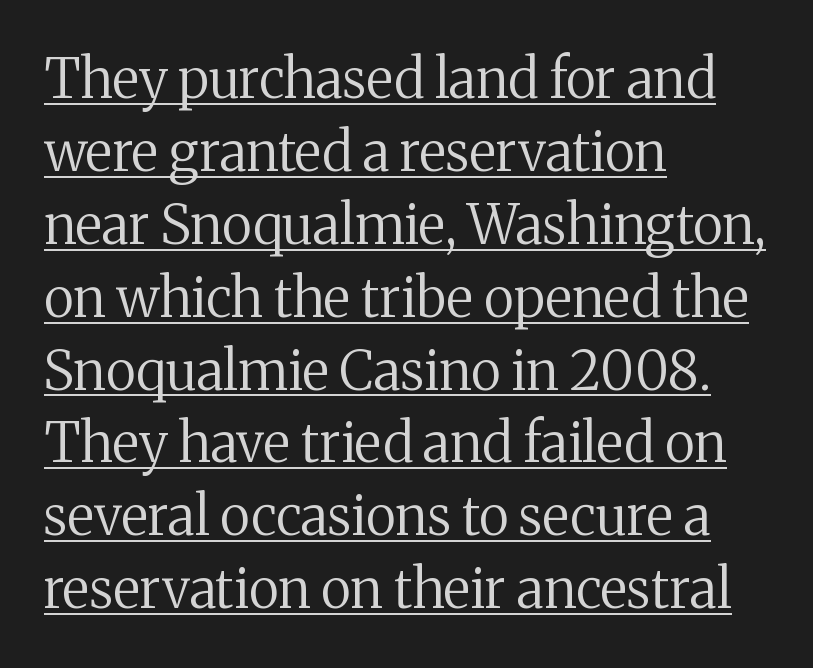
{"serif": "yes", "italic": "no", "bold": "no", "weight": "regular", "width": "normal", "stroke_contrast": "medium", "x_height": "medium", "monospaced": "no", "underline": "yes", "align": "left", "line_spacing": "normal", "line_spacing_ratio": 1.35, "letter_spacing": "normal", "letter_spacing_em": 0.0, "glyph_px": 54}
